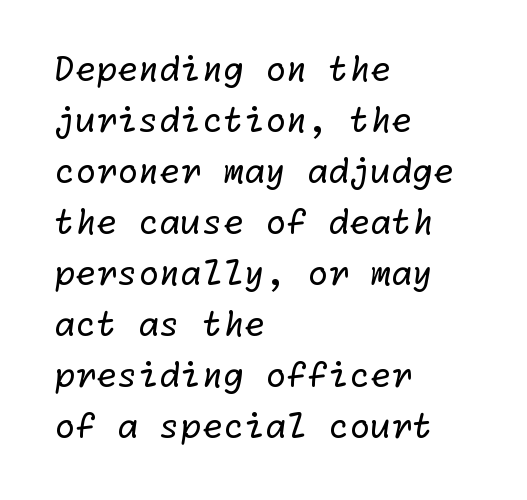
{"serif": "no", "bold": "no", "weight": "regular", "width": "normal", "stroke_contrast": "low", "x_height": "medium", "underline": "no", "align": "left", "line_spacing": "normal", "line_spacing_ratio": 1.5, "letter_spacing": "normal", "letter_spacing_em": 0.0, "glyph_px": 34}
